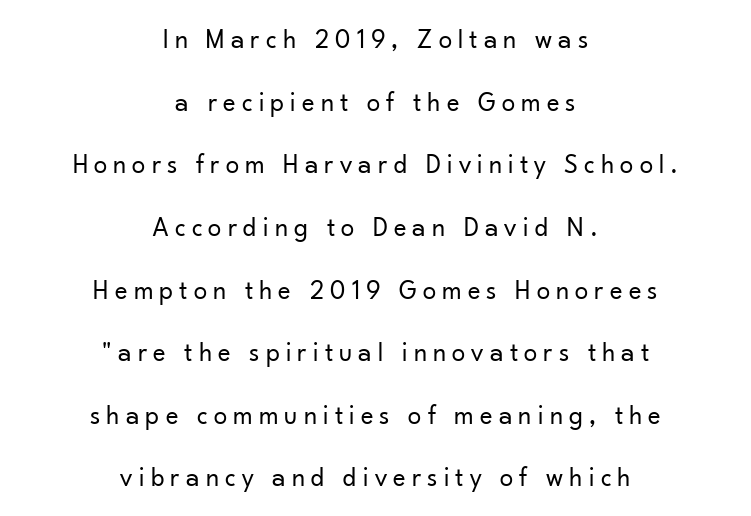
The text block is weighted toward neither margin, spreading evenly from the middle. The line-height multiplier appears high, well above default. The cut favours lightness, reaching ordinary text weight at its darkest. A clean baseline with only descenders dipping below it. The font's upright variant was chosen for this text. Substantial extra tracking has been applied to these lines.
